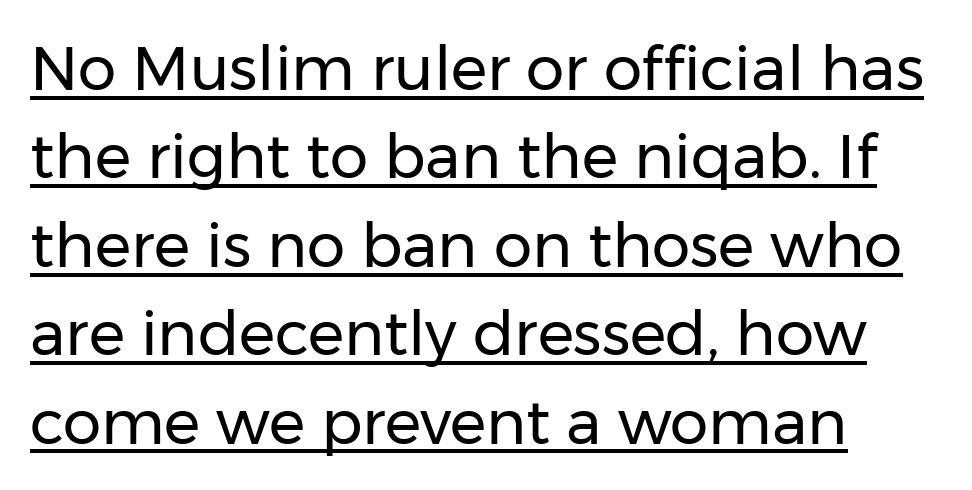
Q: Is the text bold? A: No.
Q: Is the text italic (slanted)? A: No, it is upright.
Q: Is the typeface a serif or a sans-serif typeface? A: Sans-serif.
Q: Is the text underlined? A: Yes.
Q: How is the paragraph aligned? A: Left-aligned.
Q: Is the spacing between letters normal or unusually wide? A: Normal.
Q: Is the spacing between lines tight, normal or loose? A: Normal.
Q: Width (condensed, normal, or wide)? A: Normal.
Q: Stroke contrast? A: Low.
Q: x-height? A: Medium.
Q: Monospaced? A: No.
